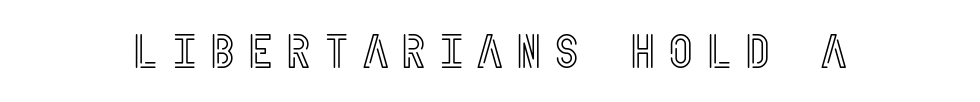
The image shows 47 px condensed type, upright; set unusually wide letter spacing (+0.23 em), not underlined; a large x-height.
